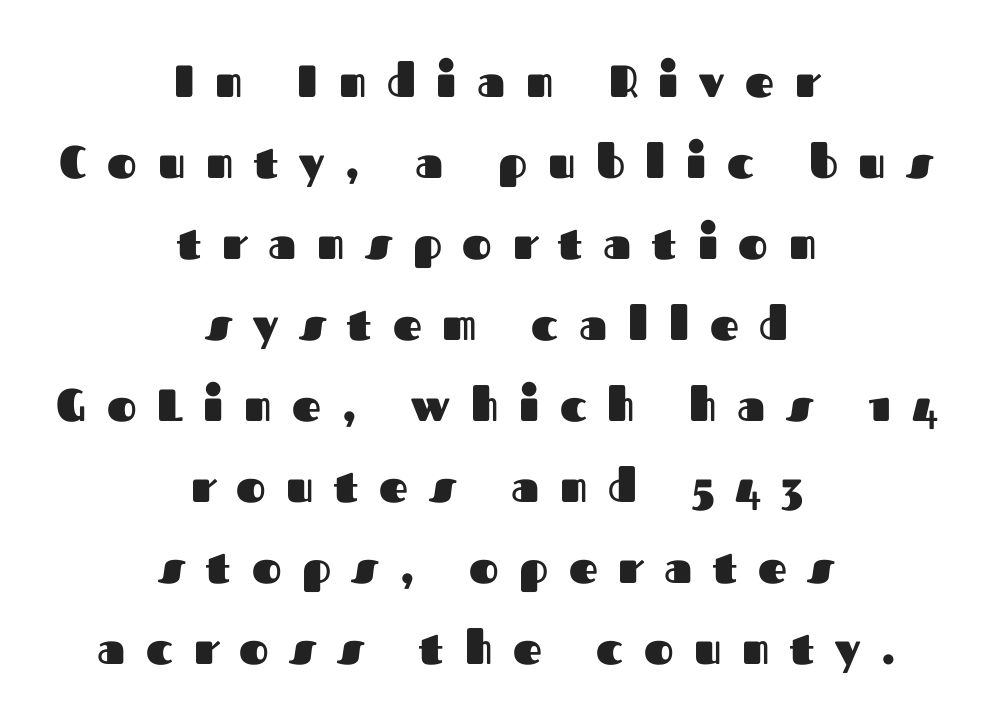
Here the designer chose a conventional face with non-uniform glyph widths. Words float on clear page, feet unadorned. The glyphs have the mass of a bold cut. Characters remain perfectly vertical along every line. This rendering widens character spacing well past its baseline value.
